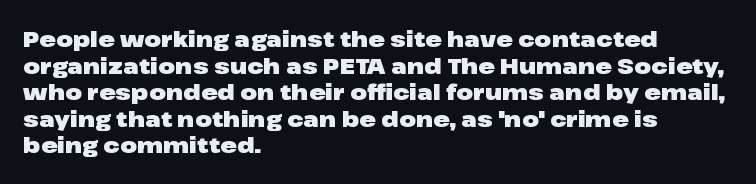
{"italic": "no", "bold": "yes", "underline": "no", "align": "left", "line_spacing_ratio": 1.21, "letter_spacing": "normal", "letter_spacing_em": 0.0, "glyph_px": 22}
